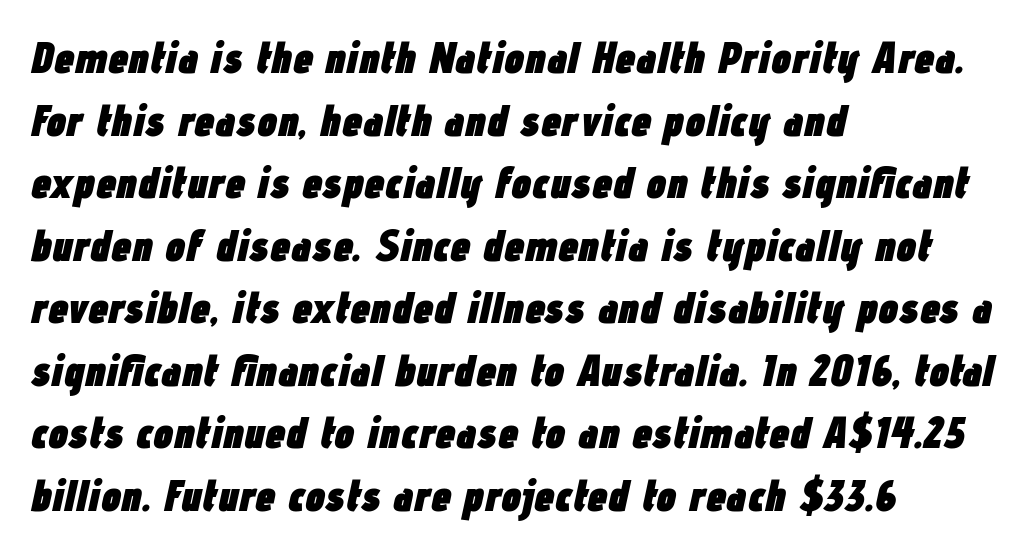
The specimen reads as italic at a glance. This block has exactly the height ordinary leading produces. The horizontal fit of the characters is conventional and even. Look at the stroke-to-counter ratio: heavy, a bold.
